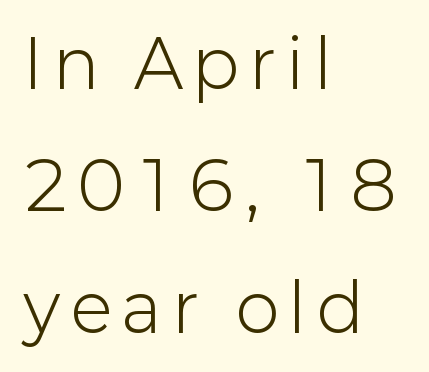
{"serif": "no", "italic": "no", "bold": "no", "weight": "light", "width": "normal", "stroke_contrast": "low", "x_height": "medium", "monospaced": "no", "underline": "no", "align": "left", "line_spacing_ratio": 1.85, "glyph_px": 66}
